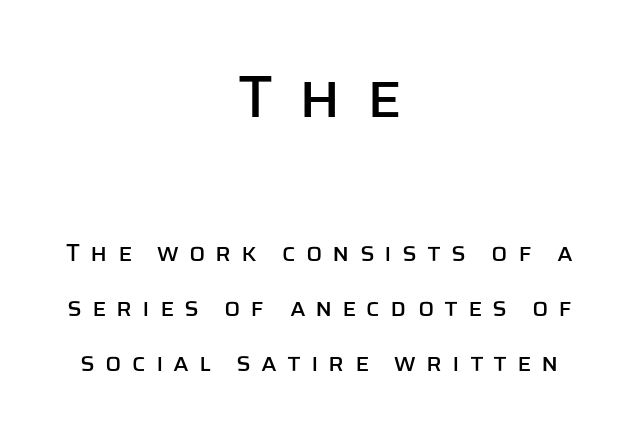
The image shows 60 px sans-serif type, upright; set centered, loose line spacing (2.29x), unusually wide letter spacing (+0.41 em), not underlined; the first (top) block is 2.5x larger; low stroke contrast and a large x-height.
